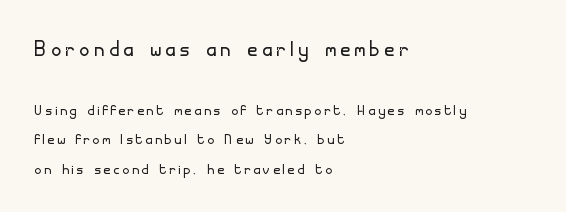
{"italic": "no", "bold": "no", "underline": "no", "align": "left", "line_spacing": "normal", "line_spacing_ratio": 1.64, "larger_block": "first", "size_ratio": 1.5, "glyph_px": 27}
